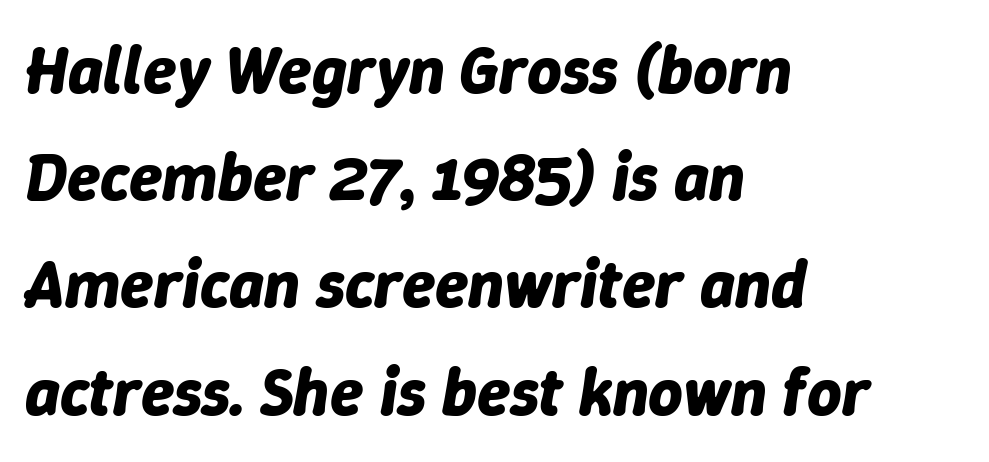
The text block is weighted toward the left margin, trailing off unevenly rightward. Type without underlining. This block has exactly the height ordinary leading produces. The rendering uses natural spacing where letterforms have individual widths. Look at the stroke-to-counter ratio: heavy, a bold. The face used here is rendered with its standard letterfit.
